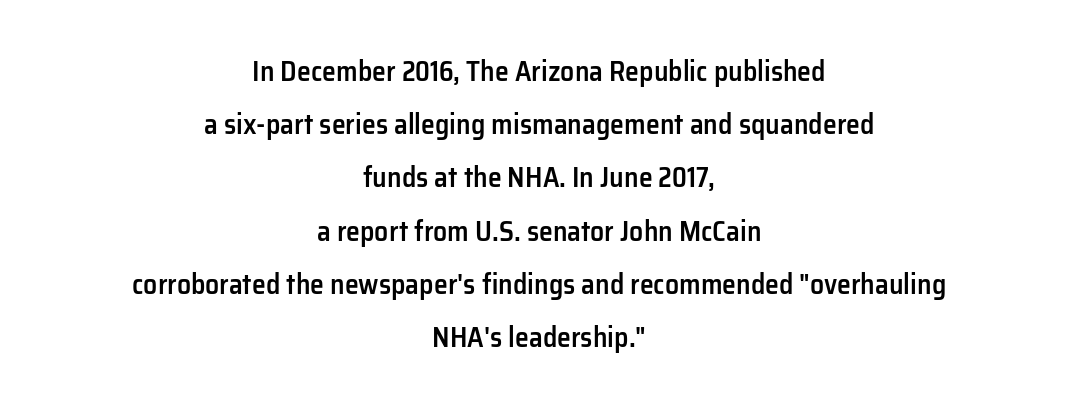
The image shows 28 px semibold sans-serif type, upright; set centered, loose line spacing (1.9x), normal letter spacing, not underlined; low stroke contrast and a medium x-height.
